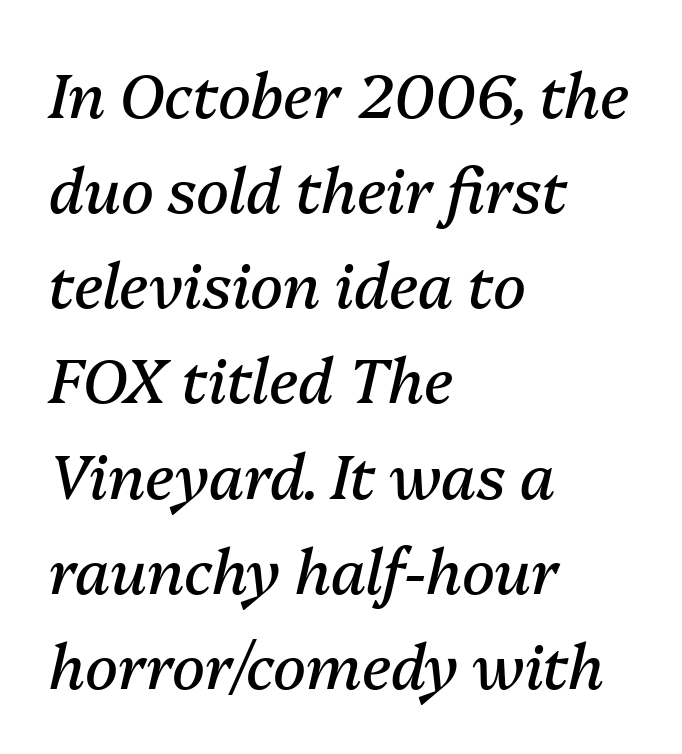
Tracking here is standard; glyphs follow each other at the usual distance. Slanted lettering throughout. Stem width sits at or under what a default text font uses. Where is the straight margin? On the left. What's the leading like? Ordinary, nothing unusual.
